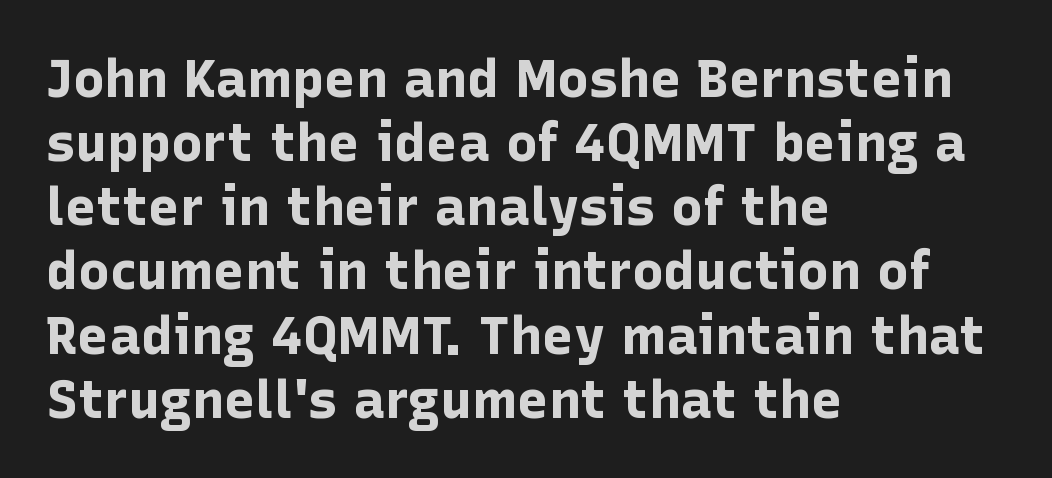
Pretty heavy lettering here — definitely bold. These lines are rendered in a variable-pitch font. Just letters on the line, the space beneath them empty. Upright lettering throughout. Look at the tracking — it's just the regular setting, nothing added.
